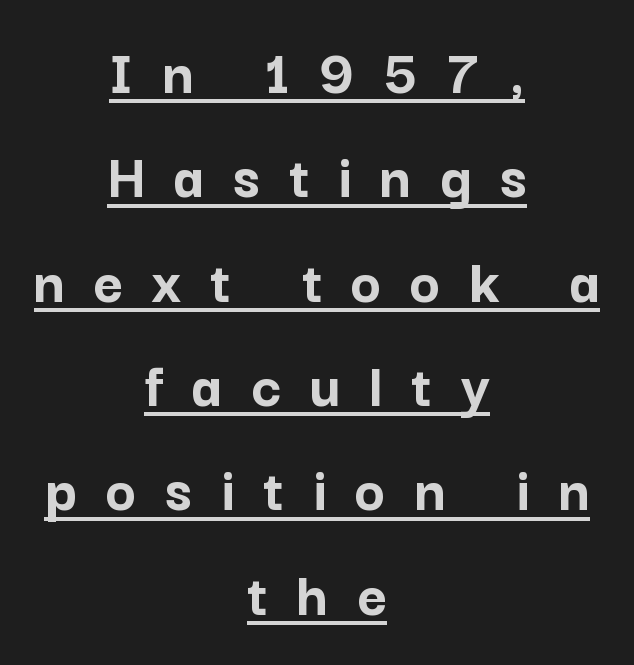
Do the letters lean? They stand straight. The passage shown is emphatically bold. Proportional: the letters do not fall into vertical columns. Honestly, the underline is the first thing you notice here. Compared with typical paragraphs, the rows here are spaced about the same. Are there feet on the stems? There aren't — it's a sans.
